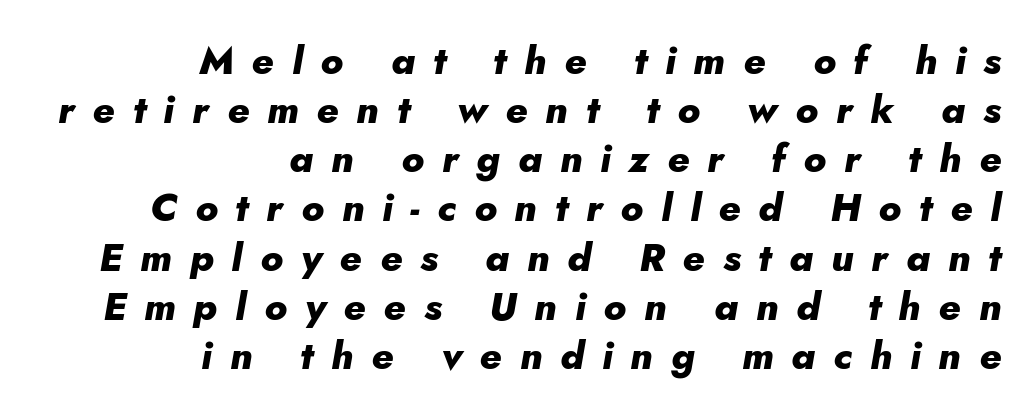
The image shows 39 px heavy type, italic (leaning right); set right-aligned, normal line spacing (1.26x), unusually wide letter spacing (+0.46 em), not underlined; low stroke contrast and a small x-height.
